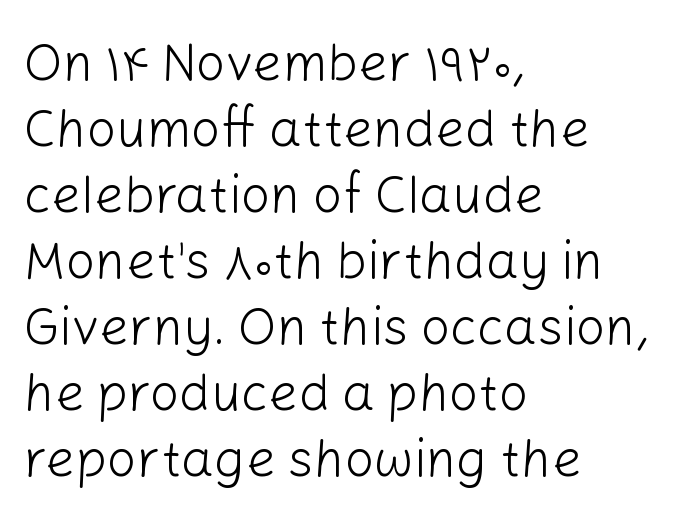
Decoration check: the copy has no underline. Serif or sans? Sans — the stroke terminals are bare. There is no visible air inserted between adjacent glyphs. Leading matches the norm, producing a regular column.
